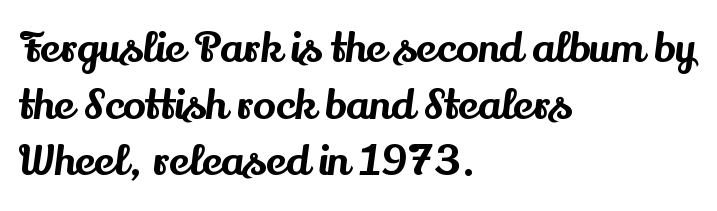
The image shows 42 px serif type; set left-aligned, normal line spacing (1.35x), normal letter spacing, not underlined; medium stroke contrast and a small x-height.
